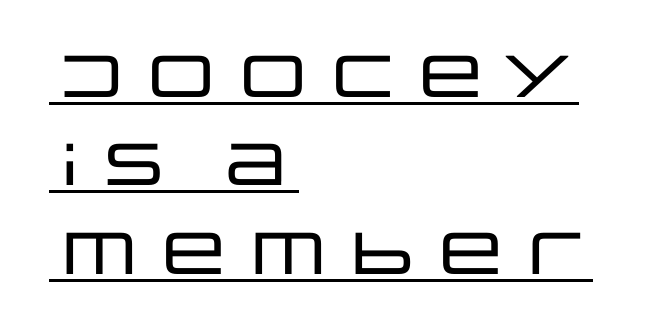
The image shows 59 px wide sans-serif type, upright; set left-aligned, normal line spacing (1.5x), normal letter spacing, underlined; low stroke contrast and a large x-height.
